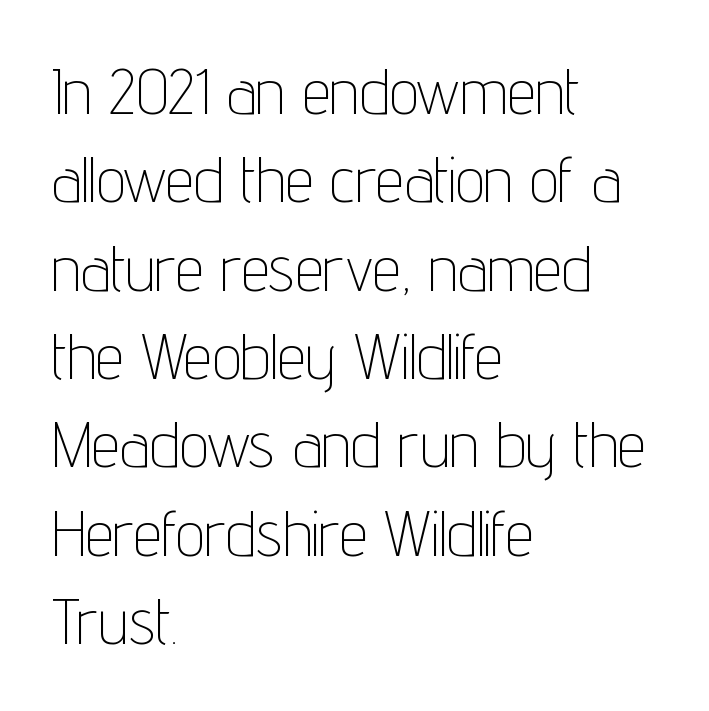
The image shows 64 px thin, condensed sans-serif type, upright; set left-aligned, normal line spacing (1.38x), normal letter spacing, not underlined; low stroke contrast and a medium x-height.
